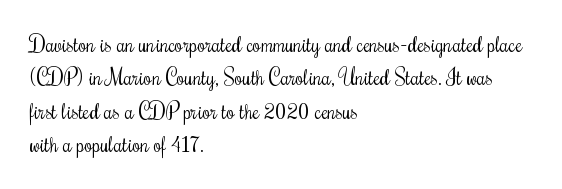
The image shows 21 px text type; set left-aligned, normal line spacing (1.59x), normal letter spacing, not underlined.
